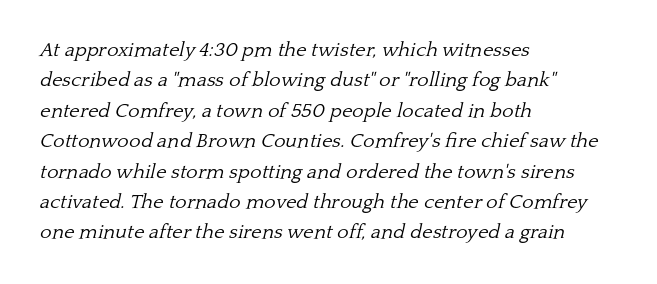
{"italic": "yes", "lean": "right", "slant_degrees": 13, "bold": "no", "underline": "no", "align": "left", "line_spacing": "normal", "line_spacing_ratio": 1.52, "letter_spacing": "normal", "letter_spacing_em": 0.0, "glyph_px": 20}
